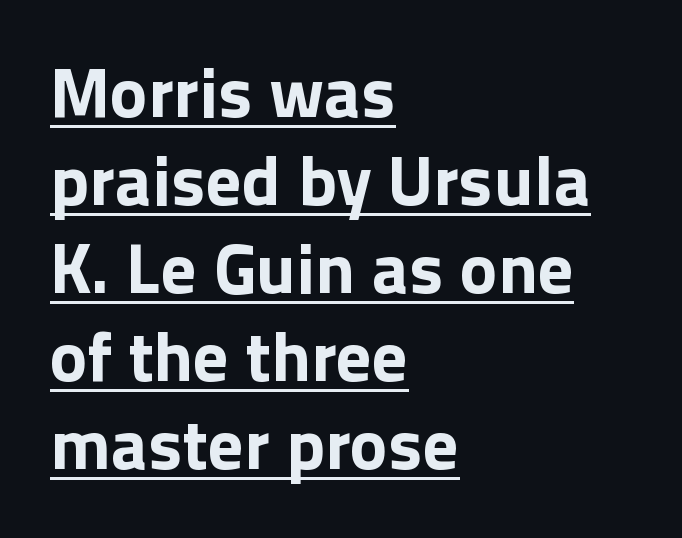
The rendering keeps characters at their native spacing. A typesetter would mark this as roman, not italic. A typographer would call this underscored text. This rendering employs a face without finishing strokes, i.e., a sans-serif. A student would call this left alignment; a typographer would say flush left, rag right.
